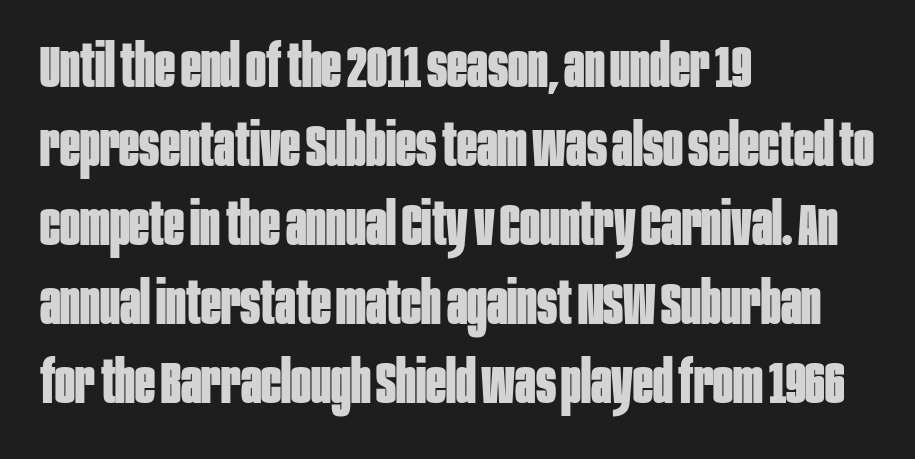
Q: Is the text bold? A: Yes.
Q: Is the text italic (slanted)? A: No, it is upright.
Q: Is the typeface a serif or a sans-serif typeface? A: Sans-serif.
Q: Is the text underlined? A: No.
Q: How is the paragraph aligned? A: Left-aligned.
Q: Is the spacing between letters normal or unusually wide? A: Normal.
Q: Is the spacing between lines tight, normal or loose? A: Normal.
Q: Width (condensed, normal, or wide)? A: Condensed.
Q: Stroke contrast? A: Low.
Q: x-height? A: Large.
Q: Monospaced? A: No.
